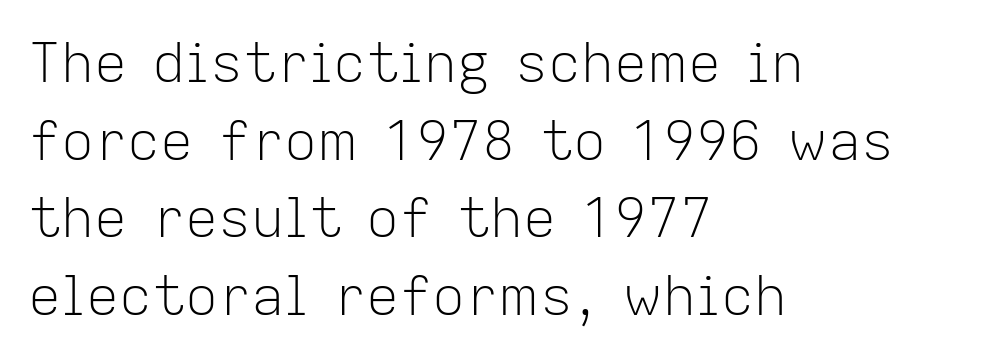
The image shows 55 px light sans-serif type, upright; set left-aligned, normal line spacing (1.41x), normal letter spacing, not underlined; low stroke contrast and a medium x-height.
